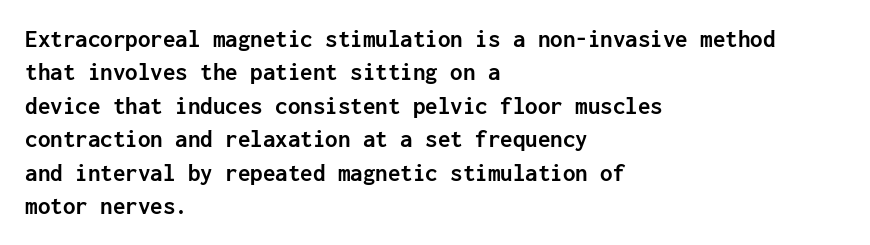
Notice how the passage keeps a crisp vertical edge on the left only. Ordinary non-slanted type is in use. This sample uses plain, unmodified letter spacing. Strong, thick strokes mark this as bold type. Normally led — the rows are evenly, conventionally spaced.
